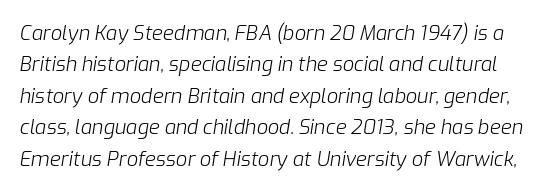
{"italic": "yes", "lean": "right", "slant_degrees": 9, "bold": "no", "underline": "no", "line_spacing": "normal", "line_spacing_ratio": 1.57, "letter_spacing": "normal", "letter_spacing_em": 0.0, "glyph_px": 20}
